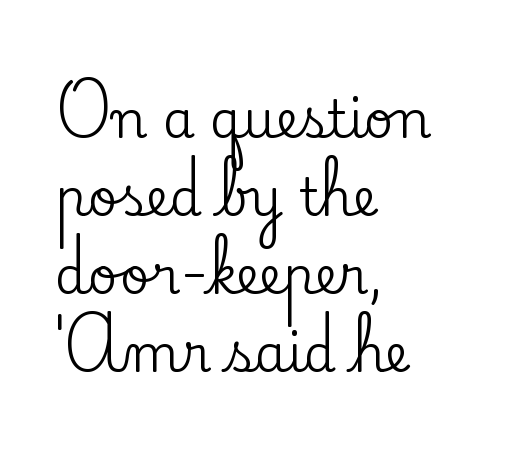
{"serif": "yes", "italic": "no", "width": "normal", "stroke_contrast": "low", "x_height": "small", "monospaced": "no", "underline": "no", "align": "left", "line_spacing": "normal", "line_spacing_ratio": 1.53, "letter_spacing": "normal", "letter_spacing_em": 0.0, "glyph_px": 51}
